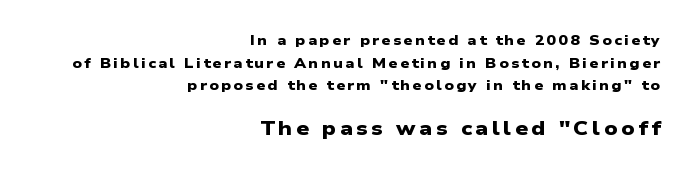
Q: Is the text bold? A: Yes.
Q: Is the text underlined? A: No.
Q: How is the paragraph aligned? A: Right-aligned.
Q: Is the spacing between lines tight, normal or loose? A: Normal.
Q: Which block of text is set in a larger size, the first (top) or the second (bottom)? A: The second (bottom) one.
